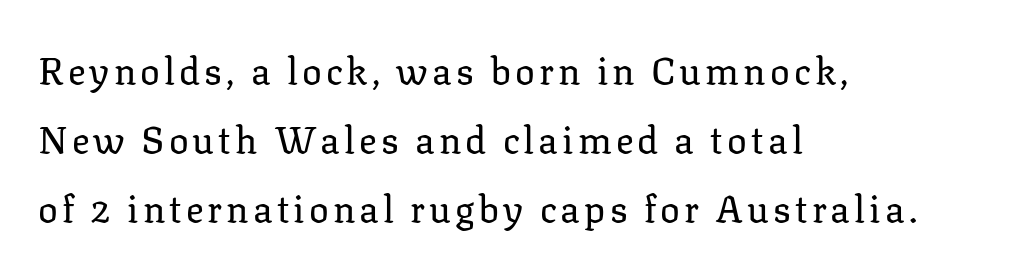
{"serif": "yes", "italic": "no", "bold": "no", "weight": "regular", "width": "normal", "stroke_contrast": "low", "x_height": "medium", "monospaced": "no", "underline": "no", "align": "left", "line_spacing_ratio": 1.86, "glyph_px": 37}
